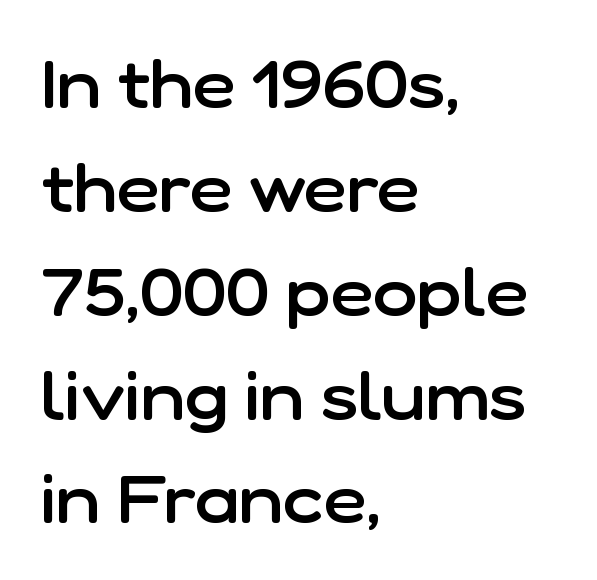
{"serif": "no", "italic": "no", "bold": "semi", "weight": "semibold", "width": "normal", "stroke_contrast": "low", "x_height": "medium", "monospaced": "no", "underline": "no", "align": "left", "line_spacing": "normal", "line_spacing_ratio": 1.55, "letter_spacing": "normal", "letter_spacing_em": 0.0, "glyph_px": 67}
